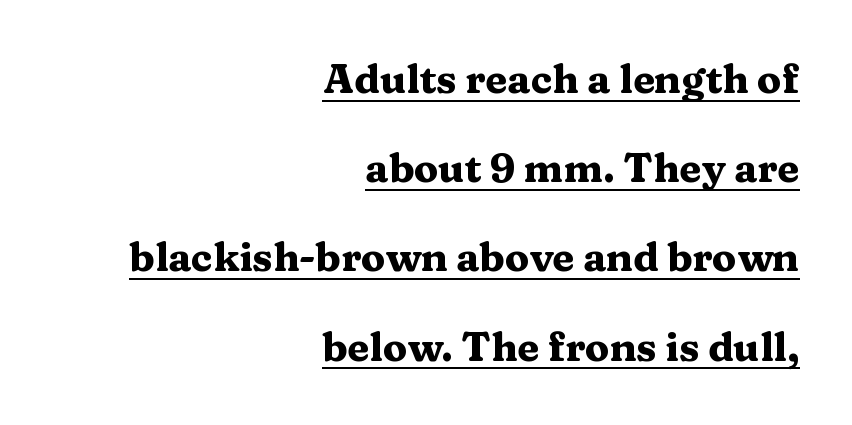
Students, this is bold: see how much ink each stroke carries. When letters stand straight like this, we call the style roman or upright. The paragraph shown leans on its right margin. Interline gaps are noticeably wide in this sample. Think of a printed novel: that variable character pitch is what you see here.
